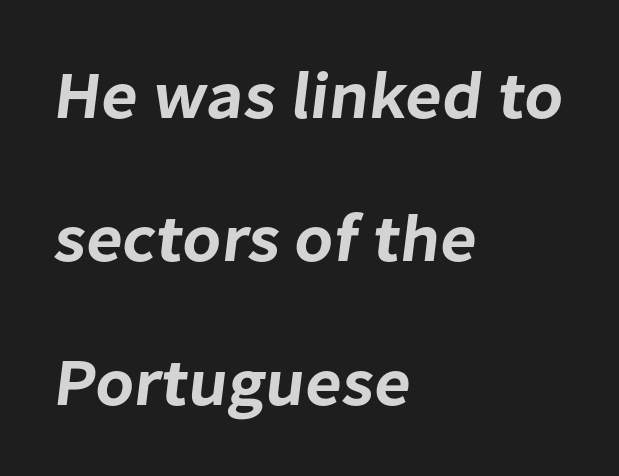
Q: Is the typeface a serif or a sans-serif typeface? A: Sans-serif.
Q: Is the text underlined? A: No.
Q: How is the paragraph aligned? A: Left-aligned.
Q: Is the spacing between letters normal or unusually wide? A: Normal.
Q: Is the spacing between lines tight, normal or loose? A: Loose.
Q: Width (condensed, normal, or wide)? A: Normal.
Q: Stroke contrast? A: Low.
Q: x-height? A: Medium.
Q: Monospaced? A: No.
